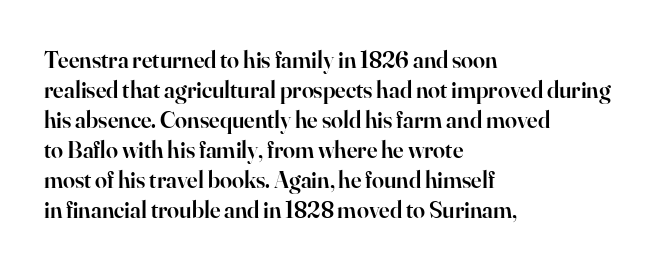
The image shows 24 px text type, upright; set left-aligned, normal line spacing (1.25x), normal letter spacing, not underlined.
